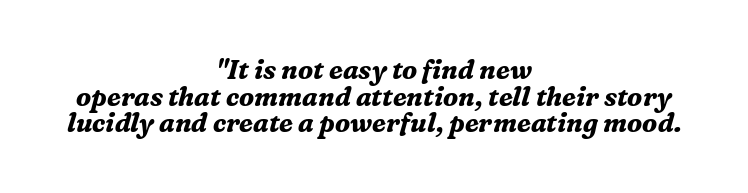
The image shows 26 px bold type, italic (leaning right); set centered, tight line spacing (1.02x), normal letter spacing, not underlined.
